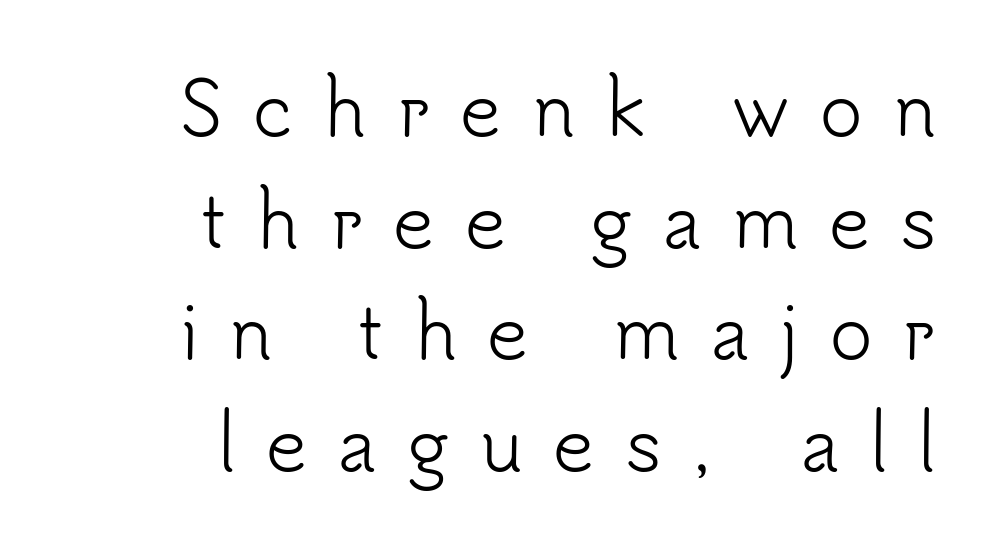
The image shows 72 px light sans-serif type, upright; set right-aligned, normal line spacing (1.55x), unusually wide letter spacing (+0.42 em), not underlined; low stroke contrast and a small x-height.
